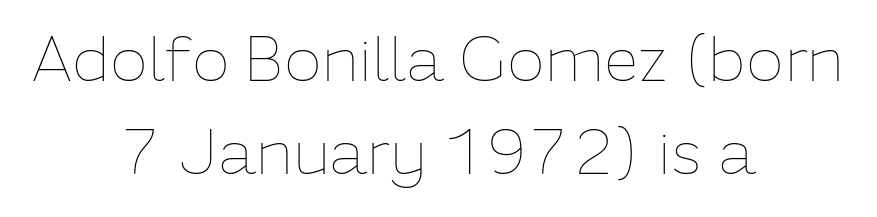
Q: Is the text bold? A: No.
Q: Is the text italic (slanted)? A: No, it is upright.
Q: Is the text underlined? A: No.
Q: How is the paragraph aligned? A: Centered.
Q: Is the spacing between letters normal or unusually wide? A: Normal.
Q: Is the spacing between lines tight, normal or loose? A: Normal.
Q: Width (condensed, normal, or wide)? A: Normal.
Q: Stroke contrast? A: Low.
Q: x-height? A: Medium.
Q: Monospaced? A: No.
